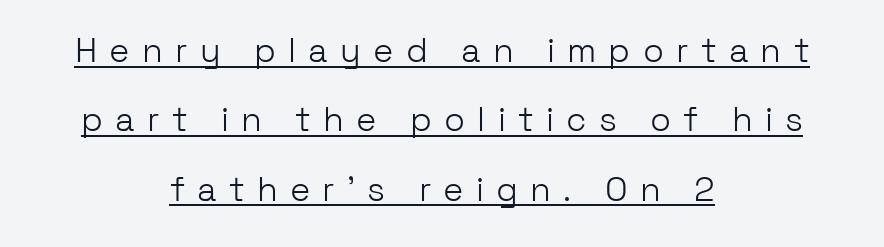
Q: Is the text bold? A: No.
Q: Is the text italic (slanted)? A: No, it is upright.
Q: Is the typeface a serif or a sans-serif typeface? A: Sans-serif.
Q: Is the text underlined? A: Yes.
Q: How is the paragraph aligned? A: Centered.
Q: Is the spacing between letters normal or unusually wide? A: Unusually wide.
Q: Is the spacing between lines tight, normal or loose? A: Loose.
Q: Width (condensed, normal, or wide)? A: Normal.
Q: Stroke contrast? A: Low.
Q: x-height? A: Medium.
Q: Monospaced? A: No.
